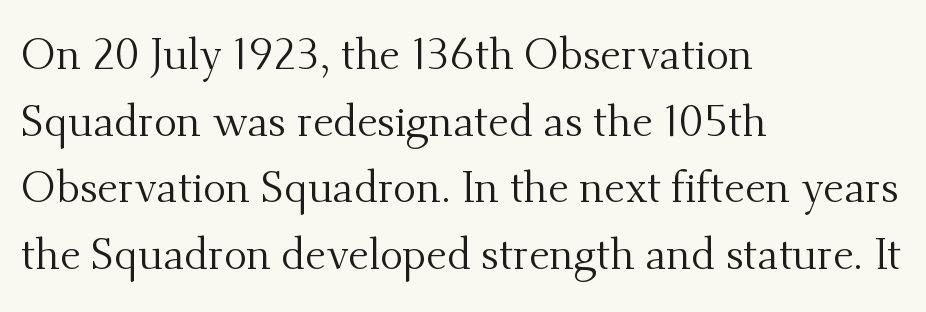
Q: Is the text bold? A: No.
Q: Is the text italic (slanted)? A: No, it is upright.
Q: Is the typeface a serif or a sans-serif typeface? A: Serif.
Q: Is the text underlined? A: No.
Q: How is the paragraph aligned? A: Left-aligned.
Q: Is the spacing between letters normal or unusually wide? A: Normal.
Q: Is the spacing between lines tight, normal or loose? A: Normal.
Q: Width (condensed, normal, or wide)? A: Normal.
Q: Stroke contrast? A: Medium.
Q: x-height? A: Small.
Q: Monospaced? A: No.
